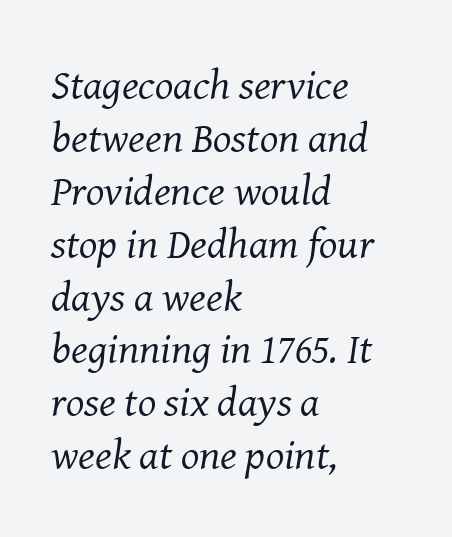
The image shows 43 px regular-weight serif type, italic (leaning right); set left-aligned, line spacing 1.23x, normal letter spacing, not underlined; medium stroke contrast and a medium x-height.
